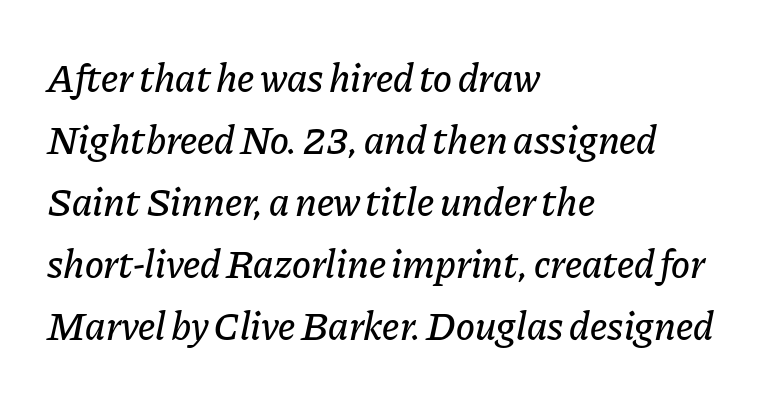
Line starts are locked; line ends wander. The tracking reads as untouched default to a designer's eye. Normally led — the rows are evenly, conventionally spaced. The passage shown is typed in a proportional face where columns would drift. No word sits above an underline. Designer's note — italics engaged.
